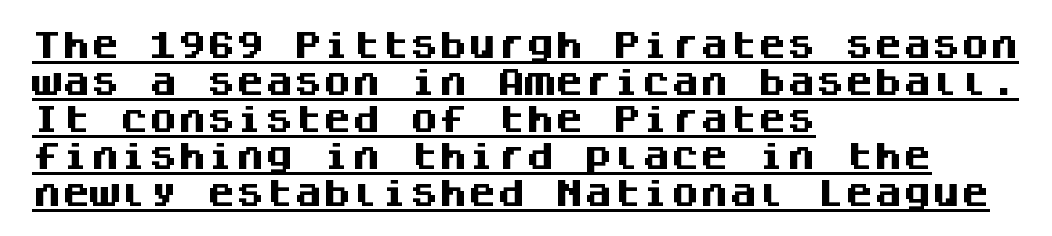
Q: Is the text bold? A: Yes.
Q: Is the text italic (slanted)? A: No, it is upright.
Q: Is the typeface a serif or a sans-serif typeface? A: Sans-serif.
Q: Is the text underlined? A: Yes.
Q: How is the paragraph aligned? A: Left-aligned.
Q: Is the spacing between letters normal or unusually wide? A: Normal.
Q: Is the spacing between lines tight, normal or loose? A: Normal.
Q: Width (condensed, normal, or wide)? A: Normal.
Q: Stroke contrast? A: Medium.
Q: x-height? A: Large.
Q: Monospaced? A: Yes.
